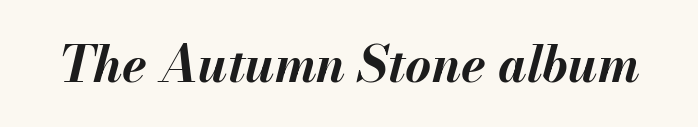
{"italic": "yes", "lean": "right", "slant_degrees": 13, "bold": "yes", "weight": "bold", "width": "normal", "stroke_contrast": "medium", "x_height": "small", "monospaced": "no", "underline": "no", "letter_spacing": "normal", "letter_spacing_em": 0.0, "glyph_px": 50}
